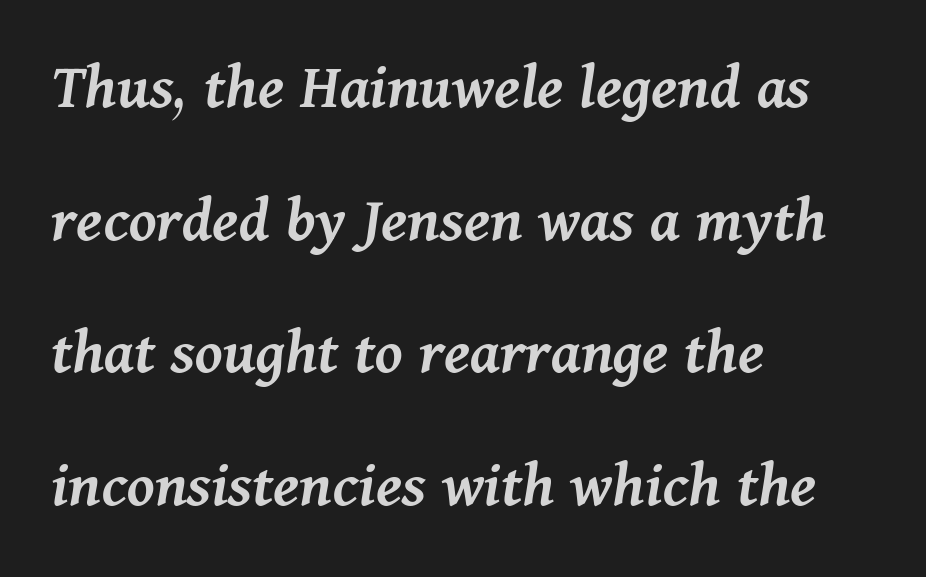
The specimen omits any rule beneath the text block's lines. These lines are rendered in a variable-pitch font. Looking at the ascenders, they clearly lean. Default kerning and tracking; the words read as compact shapes.
